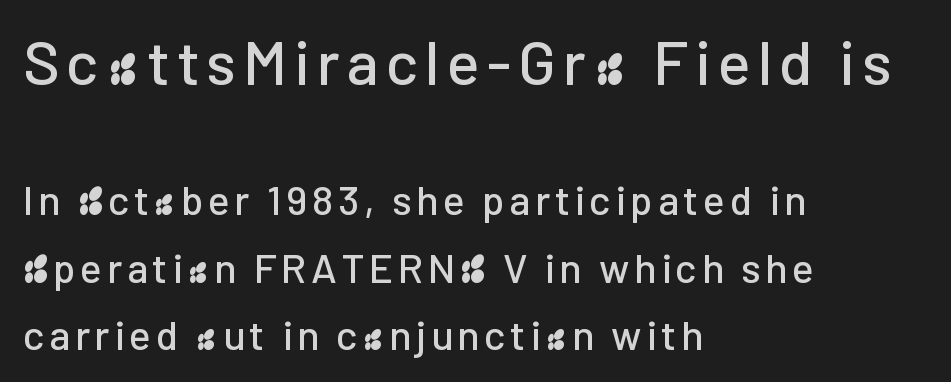
{"serif": "no", "italic": "no", "width": "normal", "stroke_contrast": "low", "x_height": "medium", "monospaced": "no", "underline": "no", "align": "left", "line_spacing": "normal", "line_spacing_ratio": 1.64, "larger_block": "first", "size_ratio": 1.51, "glyph_px": 62}
